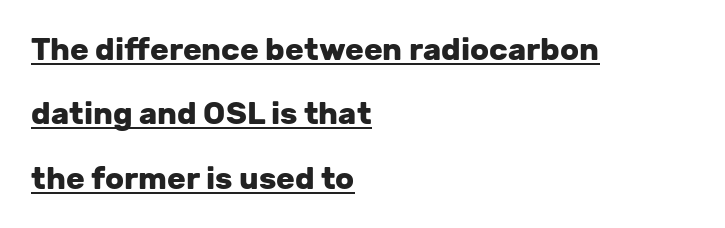
Q: Is the text bold? A: Yes.
Q: Is the text italic (slanted)? A: No, it is upright.
Q: Is the typeface a serif or a sans-serif typeface? A: Sans-serif.
Q: Is the text underlined? A: Yes.
Q: How is the paragraph aligned? A: Left-aligned.
Q: Is the spacing between letters normal or unusually wide? A: Normal.
Q: Is the spacing between lines tight, normal or loose? A: Loose.
Q: Width (condensed, normal, or wide)? A: Normal.
Q: Stroke contrast? A: Low.
Q: x-height? A: Medium.
Q: Monospaced? A: No.
